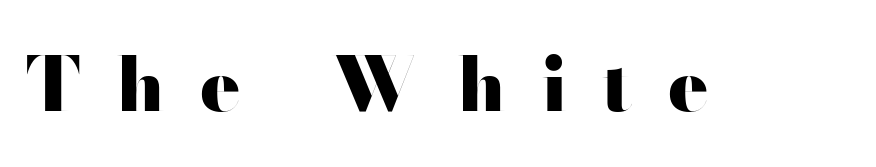
The image shows 75 px heavy, wide type, upright; set unusually wide letter spacing (+0.47 em), not underlined; high stroke contrast and a small x-height.
